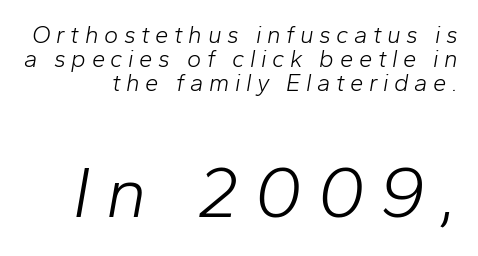
Q: Is the text bold? A: No.
Q: Is the text italic (slanted)? A: Yes, it leans right by about 10 degrees.
Q: Is the text underlined? A: No.
Q: How is the paragraph aligned? A: Right-aligned.
Q: Is the spacing between letters normal or unusually wide? A: Unusually wide.
Q: Is the spacing between lines tight, normal or loose? A: Tight.
Q: Which block of text is set in a larger size, the first (top) or the second (bottom)? A: The second (bottom) one.
Q: Width (condensed, normal, or wide)? A: Normal.
Q: Stroke contrast? A: Low.
Q: x-height? A: Medium.
Q: Monospaced? A: No.
